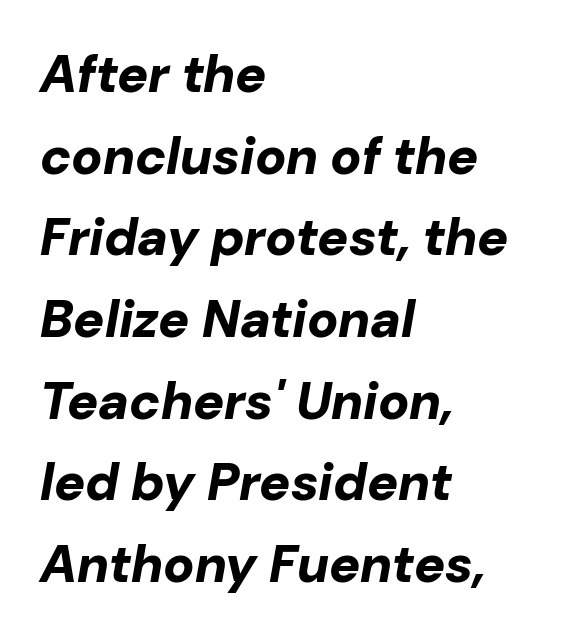
Does the weight exceed regular? Yes, all the way to bold. Anything drawn beneath the words? Only blank space. Left-aligned paragraph, ragged on the right. Leading: standard. Standard letterfit; no display-style spreading of the glyphs. Each letter keeps its own natural width here, so spacing adapts to shape.
